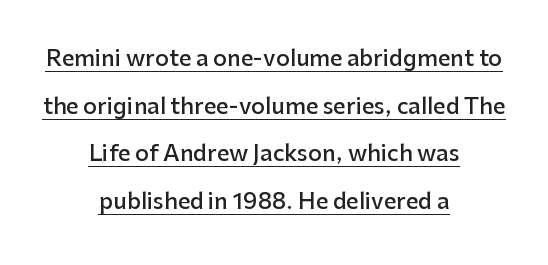
Q: Is the text bold? A: Semi-bold.
Q: Is the text italic (slanted)? A: No, it is upright.
Q: Is the text underlined? A: Yes.
Q: How is the paragraph aligned? A: Centered.
Q: Is the spacing between letters normal or unusually wide? A: Normal.
Q: Is the spacing between lines tight, normal or loose? A: Loose.
